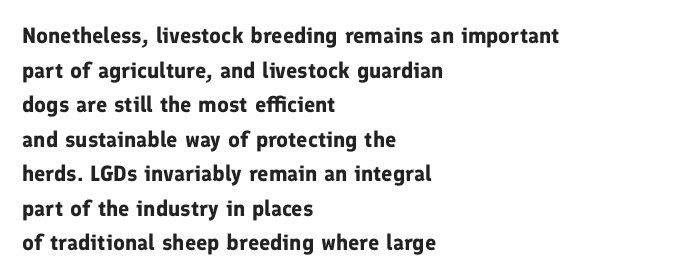
The image shows 22 px bold type, upright; set left-aligned, normal line spacing (1.57x), normal letter spacing, not underlined.
